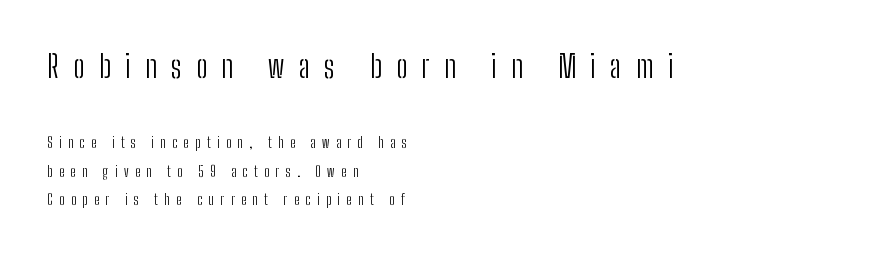
{"serif": "no", "italic": "no", "bold": "no", "weight": "light", "width": "condensed", "stroke_contrast": "low", "x_height": "medium", "monospaced": "no", "underline": "no", "align": "left", "line_spacing": "loose", "line_spacing_ratio": 2.02, "letter_spacing": "wide", "letter_spacing_em": 0.46, "larger_block": "first", "size_ratio": 2.21, "glyph_px": 31}
